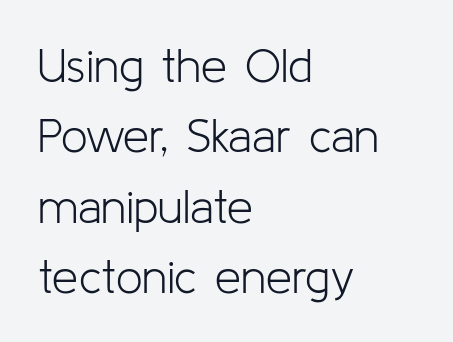
Has an underline been added? It has not. No feet cap the strokes, marking this as sans-serif type. Letters have the restrained weight of plain body copy at most. Students, note that the glyphs here touch the page at normal intervals. Leftover space on each line is placed entirely after the last word. Honestly, the row spacing looks completely unremarkable.
